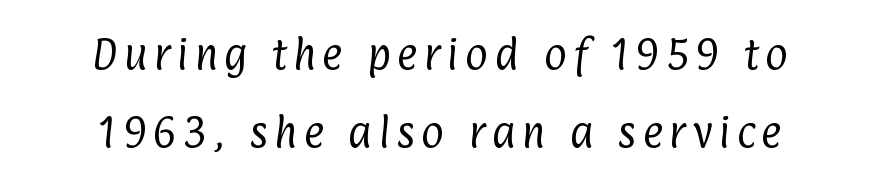
The image shows 35 px regular-weight, condensed sans-serif type; set centered, loose line spacing (2.24x), not underlined; low stroke contrast and a medium x-height.
